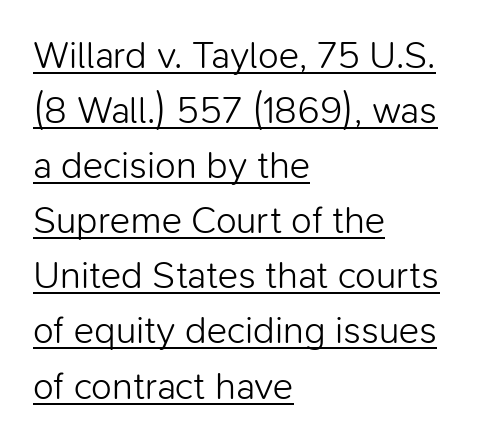
The image shows 38 px light sans-serif type, upright; set left-aligned, normal line spacing (1.45x), normal letter spacing, underlined; low stroke contrast and a medium x-height.
